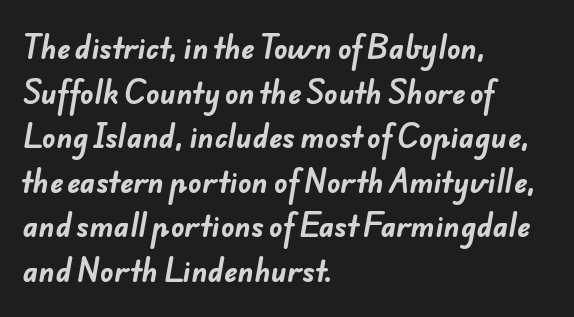
Q: Is the text bold? A: Yes.
Q: Is the typeface a serif or a sans-serif typeface? A: Sans-serif.
Q: Is the text underlined? A: No.
Q: How is the paragraph aligned? A: Left-aligned.
Q: Is the spacing between letters normal or unusually wide? A: Normal.
Q: Is the spacing between lines tight, normal or loose? A: Normal.
Q: Width (condensed, normal, or wide)? A: Normal.
Q: Stroke contrast? A: Low.
Q: x-height? A: Small.
Q: Monospaced? A: No.
